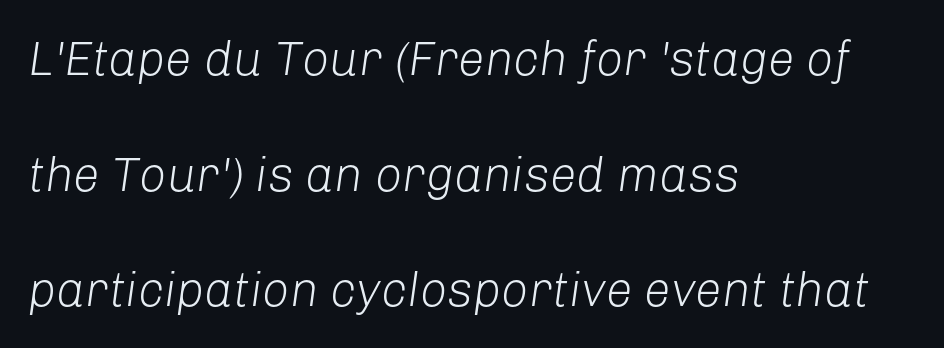
{"italic": "yes", "lean": "right", "slant_degrees": 8, "bold": "no", "weight": "light", "width": "normal", "stroke_contrast": "low", "x_height": "medium", "monospaced": "no", "underline": "no", "align": "left", "line_spacing": "loose", "line_spacing_ratio": 2.41, "letter_spacing": "normal", "letter_spacing_em": 0.0, "glyph_px": 48}
